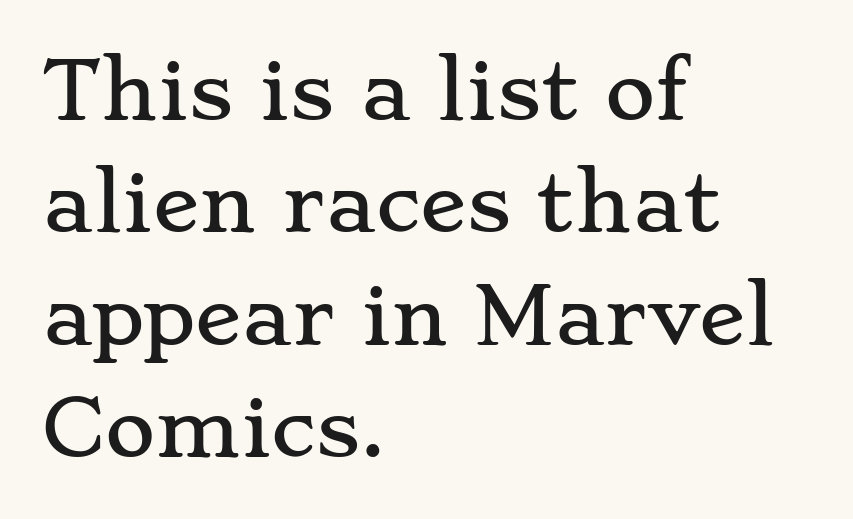
Look at the bottom of the vertical strokes: they flare into serifs here. Proportional: the letters do not fall into vertical columns. The line texture is even and compact thanks to regular tracking. All the whitespace from short lines collects on the right. The space directly below the letters is spotless.
